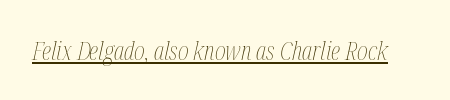
The image shows 26 px text type, italic (leaning right); set normal letter spacing, underlined.
